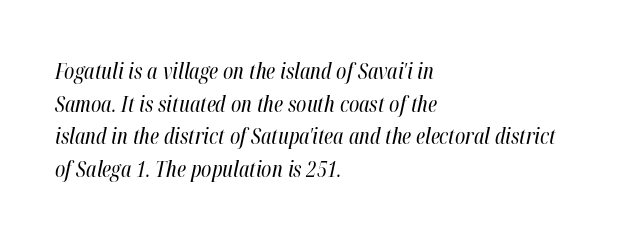
The image shows 22 px text type, italic (leaning right); set left-aligned, normal line spacing (1.48x), normal letter spacing, not underlined.
